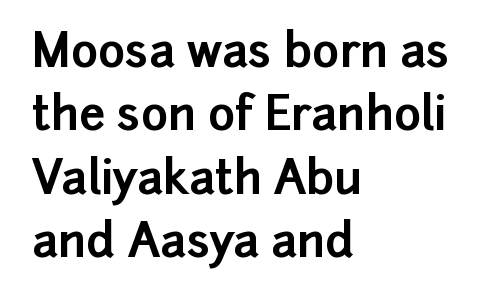
Q: Is the text bold? A: Yes.
Q: Is the text italic (slanted)? A: No, it is upright.
Q: Is the typeface a serif or a sans-serif typeface? A: Sans-serif.
Q: Is the text underlined? A: No.
Q: How is the paragraph aligned? A: Left-aligned.
Q: Is the spacing between letters normal or unusually wide? A: Normal.
Q: Is the spacing between lines tight, normal or loose? A: Normal.
Q: Width (condensed, normal, or wide)? A: Normal.
Q: Stroke contrast? A: Low.
Q: x-height? A: Medium.
Q: Monospaced? A: No.
